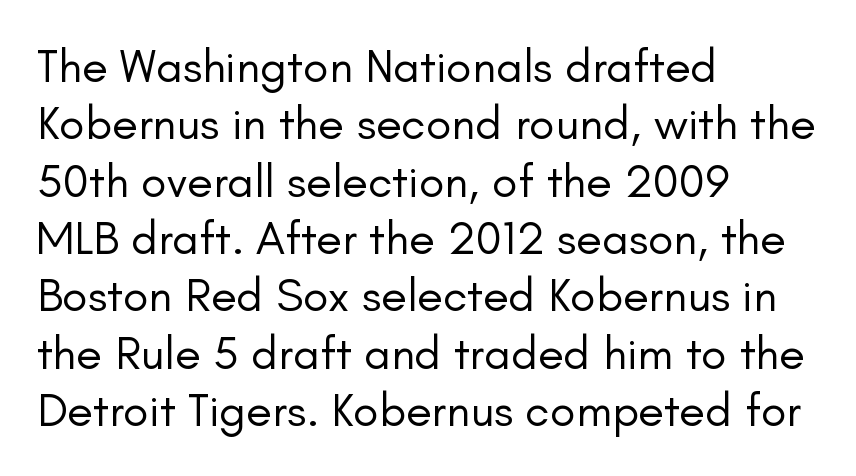
Q: Is the text bold? A: No.
Q: Is the text italic (slanted)? A: No, it is upright.
Q: Is the typeface a serif or a sans-serif typeface? A: Sans-serif.
Q: Is the text underlined? A: No.
Q: How is the paragraph aligned? A: Left-aligned.
Q: Is the spacing between letters normal or unusually wide? A: Normal.
Q: Width (condensed, normal, or wide)? A: Normal.
Q: Stroke contrast? A: Low.
Q: x-height? A: Small.
Q: Monospaced? A: No.
